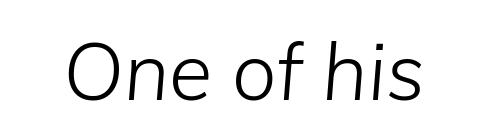
Q: Is the text bold? A: No.
Q: Is the text italic (slanted)? A: Yes, it leans right by about 5 degrees.
Q: Is the text underlined? A: No.
Q: Is the spacing between letters normal or unusually wide? A: Normal.
Q: Width (condensed, normal, or wide)? A: Normal.
Q: Stroke contrast? A: Low.
Q: x-height? A: Medium.
Q: Monospaced? A: No.
